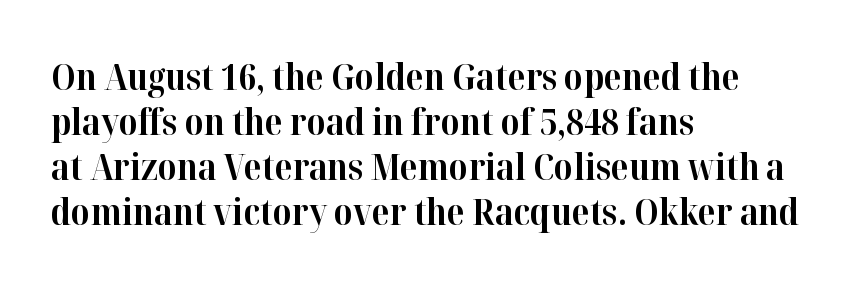
Q: Is the text bold? A: Yes.
Q: Is the text italic (slanted)? A: No, it is upright.
Q: Is the typeface a serif or a sans-serif typeface? A: Serif.
Q: Is the text underlined? A: No.
Q: How is the paragraph aligned? A: Left-aligned.
Q: Is the spacing between letters normal or unusually wide? A: Normal.
Q: Is the spacing between lines tight, normal or loose? A: Normal.
Q: Width (condensed, normal, or wide)? A: Normal.
Q: Stroke contrast? A: High.
Q: x-height? A: Medium.
Q: Monospaced? A: No.
